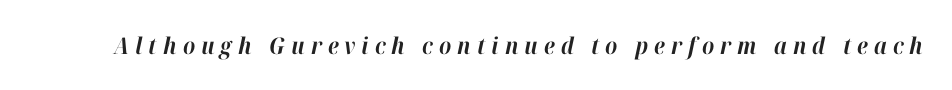
Letters rest on an invisible, unmarked baseline. This is oblique type, the kind used for emphasis or titles. On the weight axis this lands at bold, roughly 700. Tracking here is generous; glyphs stand well apart from one another.
